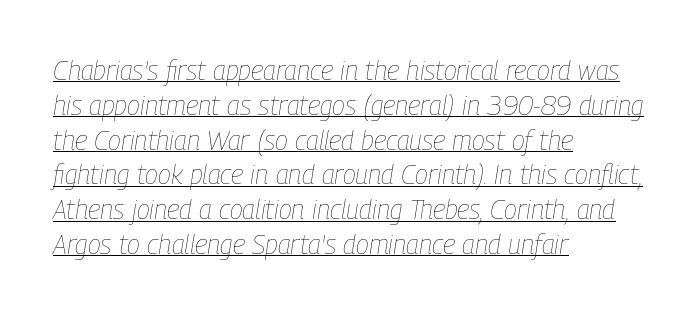
Q: Is the text bold? A: No.
Q: Is the text italic (slanted)? A: Yes, it leans right by about 9 degrees.
Q: Is the text underlined? A: Yes.
Q: How is the paragraph aligned? A: Left-aligned.
Q: Is the spacing between letters normal or unusually wide? A: Normal.
Q: Is the spacing between lines tight, normal or loose? A: Normal.
